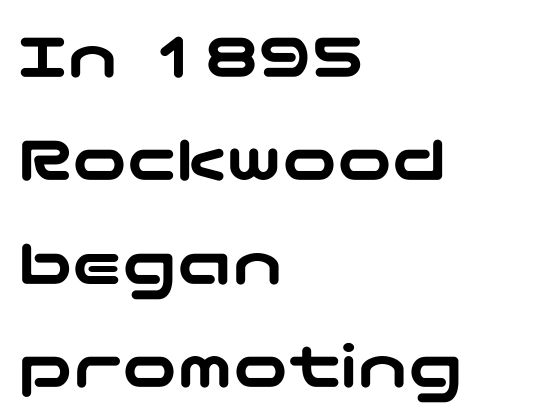
{"serif": "no", "italic": "no", "width": "wide", "stroke_contrast": "low", "x_height": "medium", "underline": "no", "align": "left", "line_spacing": "normal", "line_spacing_ratio": 1.52, "letter_spacing": "normal", "letter_spacing_em": 0.0, "glyph_px": 68}
